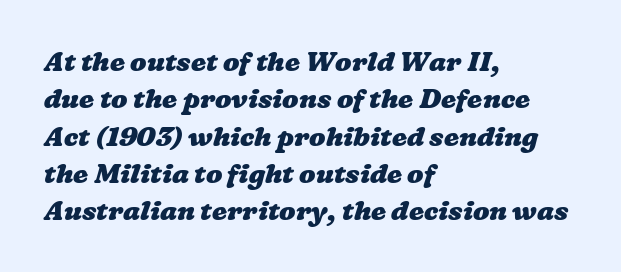
The image shows 27 px bold type; set left-aligned, normal line spacing (1.38x), normal letter spacing, not underlined.
